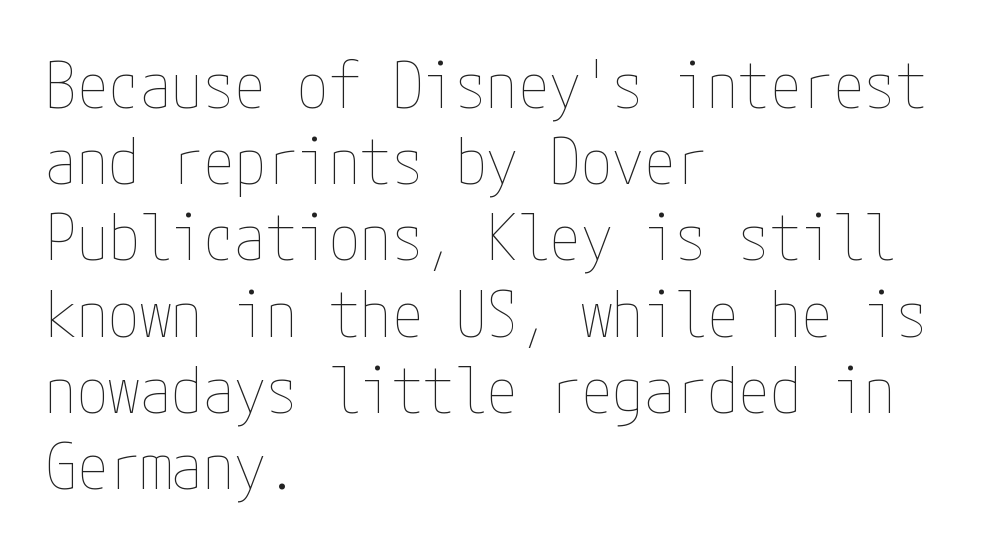
Q: Is the text bold? A: No.
Q: Is the text italic (slanted)? A: No, it is upright.
Q: Is the text underlined? A: No.
Q: How is the paragraph aligned? A: Left-aligned.
Q: Is the spacing between letters normal or unusually wide? A: Normal.
Q: Width (condensed, normal, or wide)? A: Condensed.
Q: Stroke contrast? A: Low.
Q: x-height? A: Medium.
